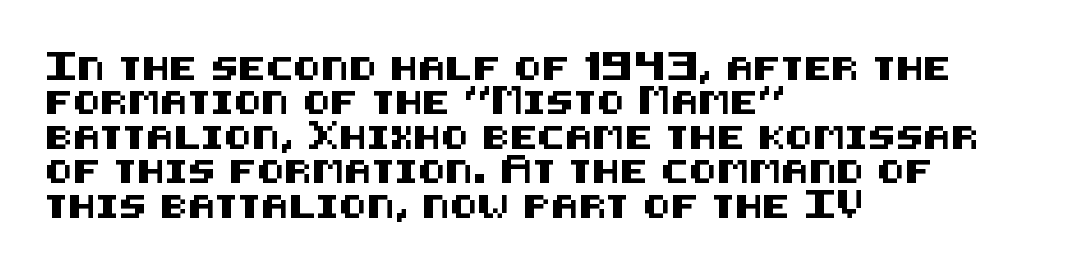
Q: Is the text italic (slanted)? A: No, it is upright.
Q: Is the text underlined? A: No.
Q: How is the paragraph aligned? A: Left-aligned.
Q: Is the spacing between letters normal or unusually wide? A: Normal.
Q: Is the spacing between lines tight, normal or loose? A: Normal.
